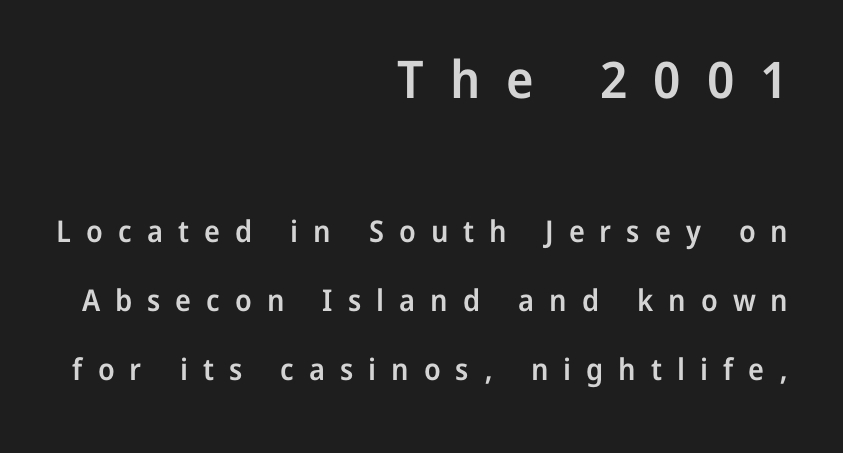
Q: Is the text bold? A: Semi-bold.
Q: Is the text italic (slanted)? A: No, it is upright.
Q: Is the typeface a serif or a sans-serif typeface? A: Sans-serif.
Q: Is the text underlined? A: No.
Q: How is the paragraph aligned? A: Right-aligned.
Q: Is the spacing between letters normal or unusually wide? A: Unusually wide.
Q: Is the spacing between lines tight, normal or loose? A: Loose.
Q: Which block of text is set in a larger size, the first (top) or the second (bottom)? A: The first (top) one.
Q: Width (condensed, normal, or wide)? A: Normal.
Q: Stroke contrast? A: Low.
Q: x-height? A: Medium.
Q: Monospaced? A: No.
